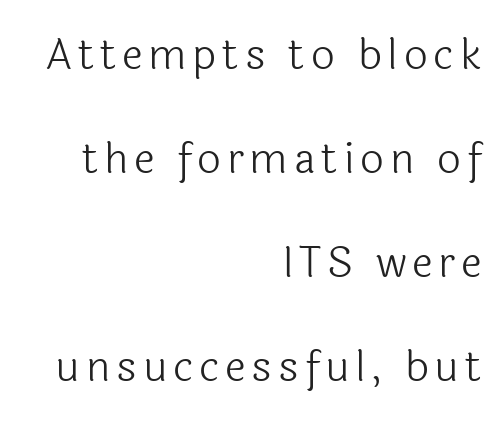
Q: Is the text bold? A: No.
Q: Is the text italic (slanted)? A: No, it is upright.
Q: Is the typeface a serif or a sans-serif typeface? A: Sans-serif.
Q: Is the text underlined? A: No.
Q: How is the paragraph aligned? A: Right-aligned.
Q: Is the spacing between lines tight, normal or loose? A: Loose.
Q: Width (condensed, normal, or wide)? A: Normal.
Q: x-height? A: Medium.
Q: Monospaced? A: No.
